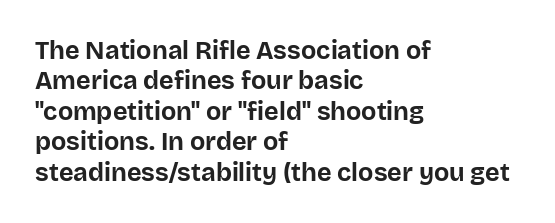
The image shows 25 px bold type, upright; set left-aligned, line spacing 1.22x, normal letter spacing, not underlined.
